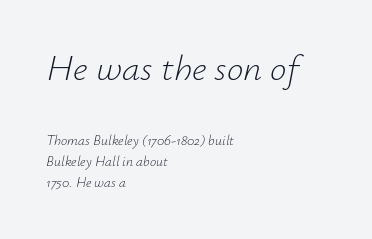
There's an unmistakable incline to the writing here. Block one is the big one; block two sits smaller underneath. Rows of type keep a routine distance in the vertical direction. Tracking here is standard; glyphs follow each other at the usual distance.
